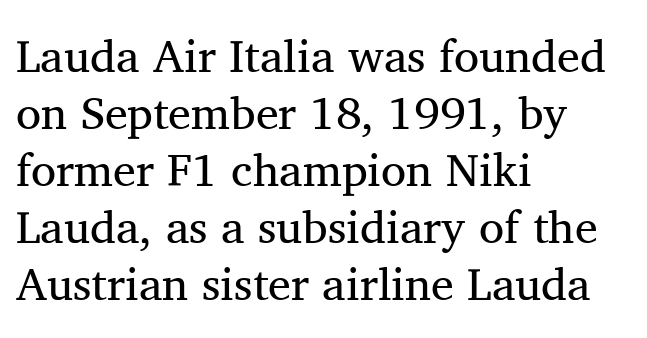
Q: Is the text bold? A: No.
Q: Is the text italic (slanted)? A: No, it is upright.
Q: Is the typeface a serif or a sans-serif typeface? A: Serif.
Q: Is the text underlined? A: No.
Q: How is the paragraph aligned? A: Left-aligned.
Q: Is the spacing between letters normal or unusually wide? A: Normal.
Q: Width (condensed, normal, or wide)? A: Normal.
Q: Stroke contrast? A: Medium.
Q: x-height? A: Medium.
Q: Monospaced? A: No.
